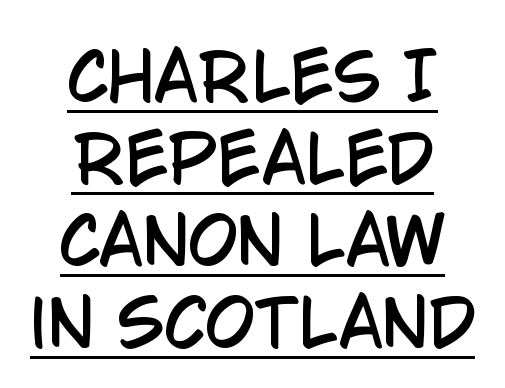
{"serif": "no", "italic": "no", "width": "condensed", "stroke_contrast": "low", "x_height": "large", "monospaced": "no", "underline": "yes", "align": "center", "line_spacing": "normal", "line_spacing_ratio": 1.28, "letter_spacing": "normal", "letter_spacing_em": 0.0, "glyph_px": 64}
